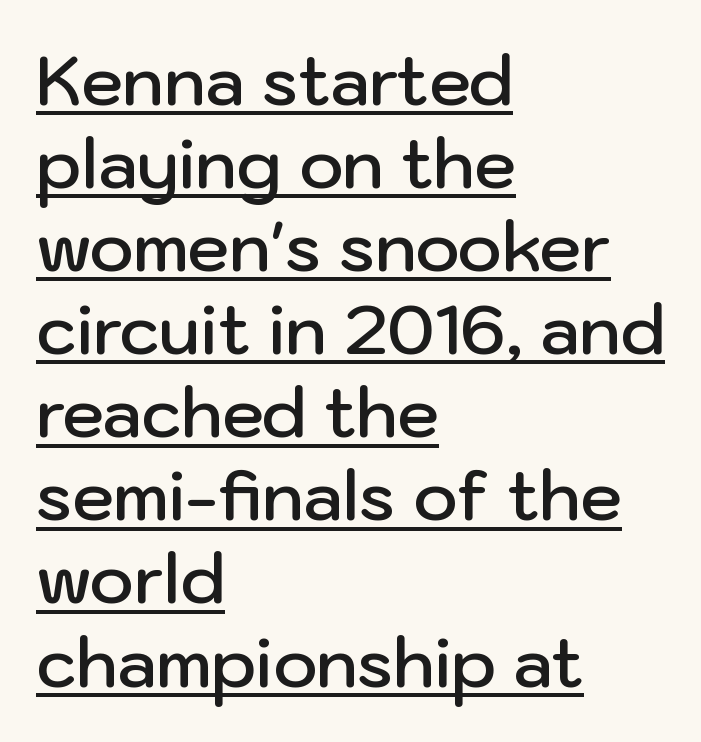
Q: Is the text bold? A: Semi-bold.
Q: Is the text italic (slanted)? A: No, it is upright.
Q: Is the typeface a serif or a sans-serif typeface? A: Sans-serif.
Q: Is the text underlined? A: Yes.
Q: How is the paragraph aligned? A: Left-aligned.
Q: Is the spacing between letters normal or unusually wide? A: Normal.
Q: Width (condensed, normal, or wide)? A: Normal.
Q: Stroke contrast? A: Low.
Q: x-height? A: Medium.
Q: Monospaced? A: No.
